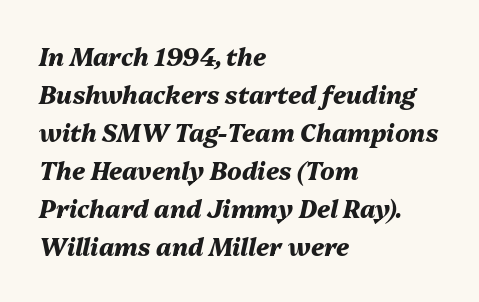
{"italic": "yes", "lean": "right", "slant_degrees": 13, "bold": "yes", "underline": "no", "align": "left", "line_spacing": "normal", "line_spacing_ratio": 1.58, "letter_spacing": "normal", "letter_spacing_em": 0.0, "glyph_px": 24}
